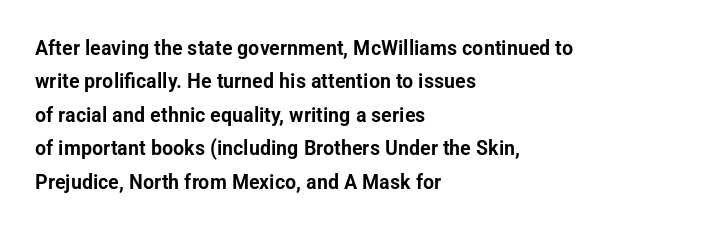
The image shows 21 px text type, upright; set left-aligned, normal line spacing (1.59x), normal letter spacing, not underlined.
